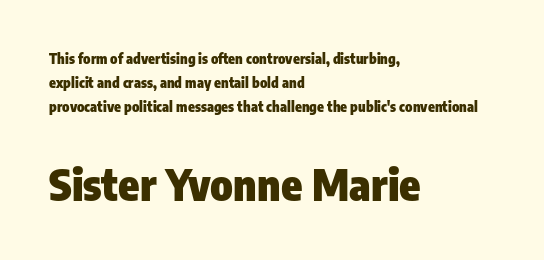
Q: Is the text bold? A: Yes.
Q: Is the text italic (slanted)? A: No, it is upright.
Q: Is the typeface a serif or a sans-serif typeface? A: Sans-serif.
Q: Is the text underlined? A: No.
Q: How is the paragraph aligned? A: Left-aligned.
Q: Is the spacing between letters normal or unusually wide? A: Normal.
Q: Which block of text is set in a larger size, the first (top) or the second (bottom)? A: The second (bottom) one.
Q: Width (condensed, normal, or wide)? A: Condensed.
Q: Stroke contrast? A: Low.
Q: x-height? A: Medium.
Q: Monospaced? A: No.
